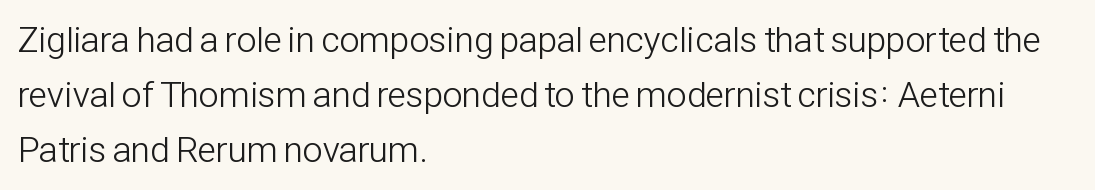
What kind of face is this? One without serifs — a sans. Ink coverage per letter is moderate at most. Nobody drew a line under any word here. Casual observation: everything's shoved over to the left.
